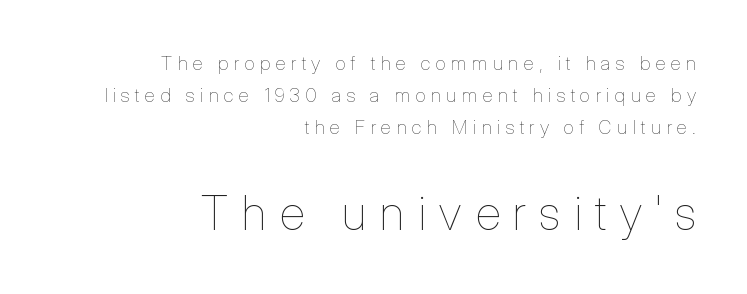
Q: Is the text bold? A: No.
Q: Is the text italic (slanted)? A: No, it is upright.
Q: Is the text underlined? A: No.
Q: How is the paragraph aligned? A: Right-aligned.
Q: Is the spacing between letters normal or unusually wide? A: Unusually wide.
Q: Is the spacing between lines tight, normal or loose? A: Normal.
Q: Which block of text is set in a larger size, the first (top) or the second (bottom)? A: The second (bottom) one.
Q: Width (condensed, normal, or wide)? A: Condensed.
Q: Stroke contrast? A: Low.
Q: x-height? A: Medium.
Q: Monospaced? A: No.
